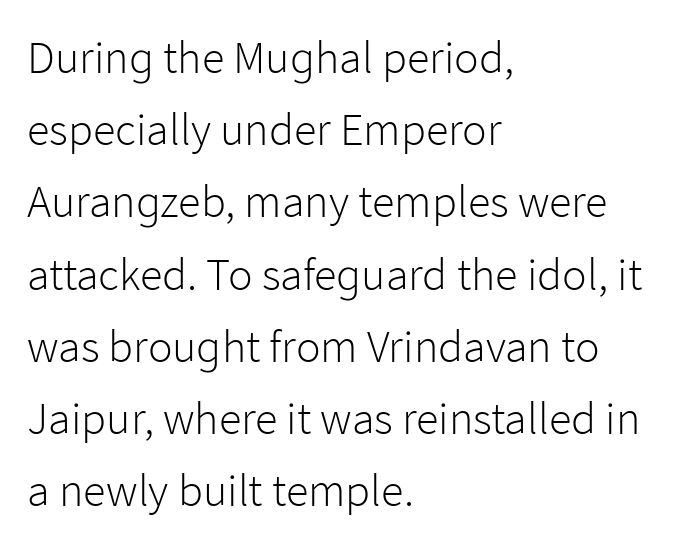
Q: Is the text bold? A: No.
Q: Is the text italic (slanted)? A: No, it is upright.
Q: Is the typeface a serif or a sans-serif typeface? A: Sans-serif.
Q: Is the text underlined? A: No.
Q: How is the paragraph aligned? A: Left-aligned.
Q: Is the spacing between letters normal or unusually wide? A: Normal.
Q: Is the spacing between lines tight, normal or loose? A: Normal.
Q: Width (condensed, normal, or wide)? A: Normal.
Q: Stroke contrast? A: Low.
Q: x-height? A: Medium.
Q: Monospaced? A: No.
